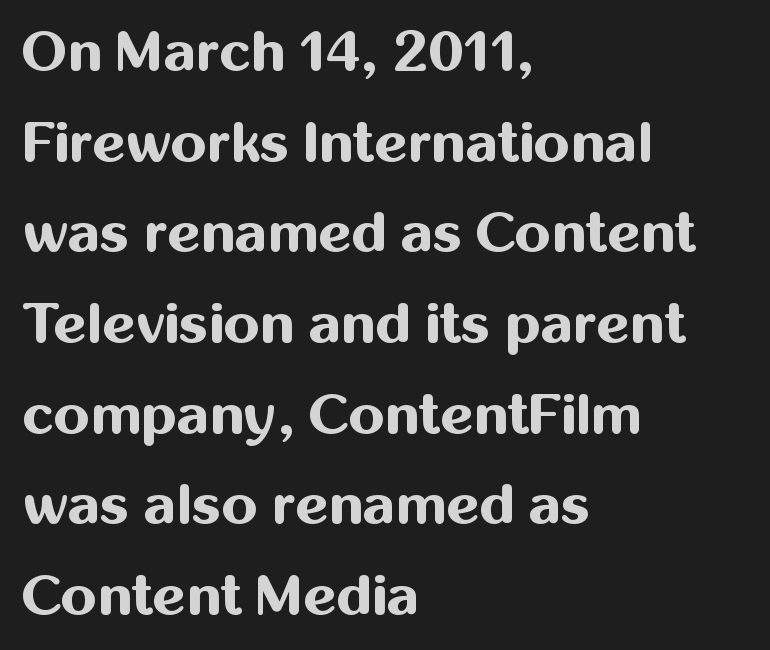
The image shows 57 px bold sans-serif type, upright; set left-aligned, normal line spacing (1.59x), normal letter spacing, not underlined; medium stroke contrast and a medium x-height.
